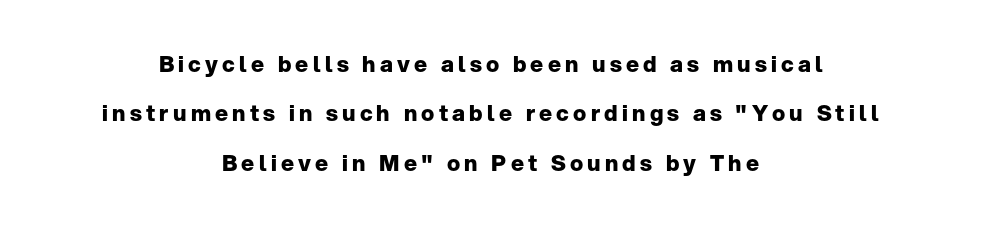
Q: Is the text bold? A: Yes.
Q: Is the text italic (slanted)? A: No, it is upright.
Q: Is the text underlined? A: No.
Q: How is the paragraph aligned? A: Centered.
Q: Is the spacing between lines tight, normal or loose? A: Loose.
